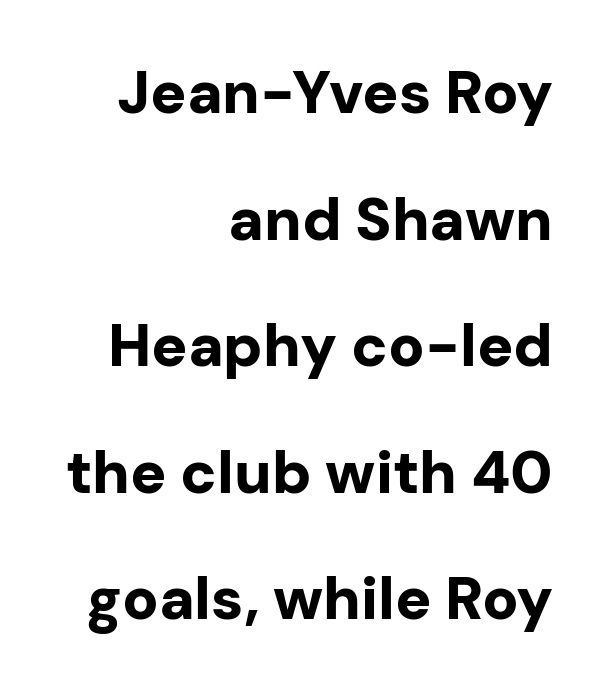
{"serif": "no", "italic": "no", "bold": "yes", "weight": "bold", "width": "normal", "stroke_contrast": "low", "x_height": "medium", "monospaced": "no", "underline": "no", "align": "right", "line_spacing": "loose", "line_spacing_ratio": 2.11, "letter_spacing": "normal", "letter_spacing_em": 0.0, "glyph_px": 60}
